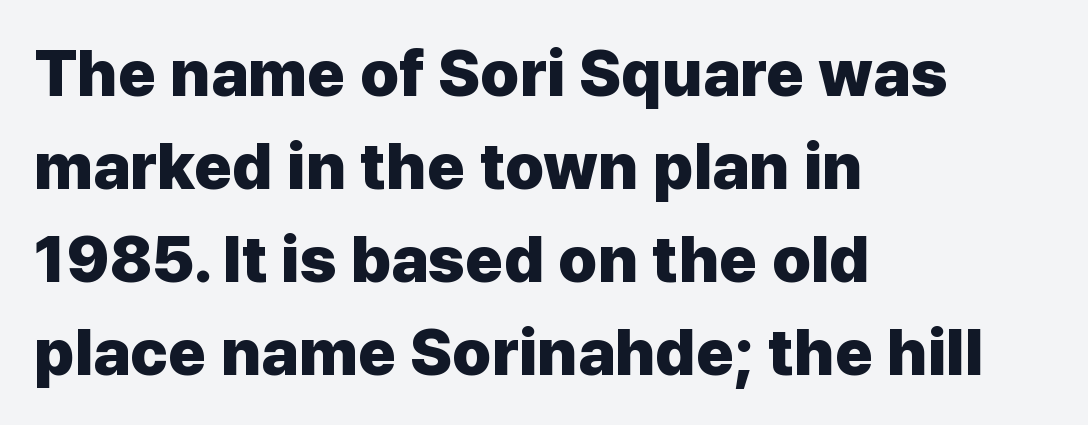
The image shows 65 px heavy sans-serif type, upright; set left-aligned, normal line spacing (1.43x), normal letter spacing, not underlined; low stroke contrast and a medium x-height.
